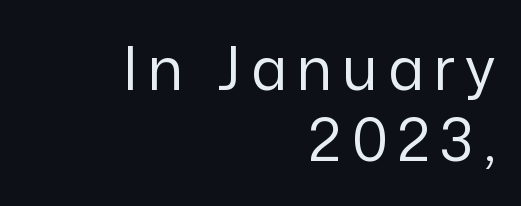
Classification — sans serif. The rag falls on the left side of this text block. Is this a heavy cut? Hardly; it is regular or lighter. No italicization has been applied; the sample stays upright.
